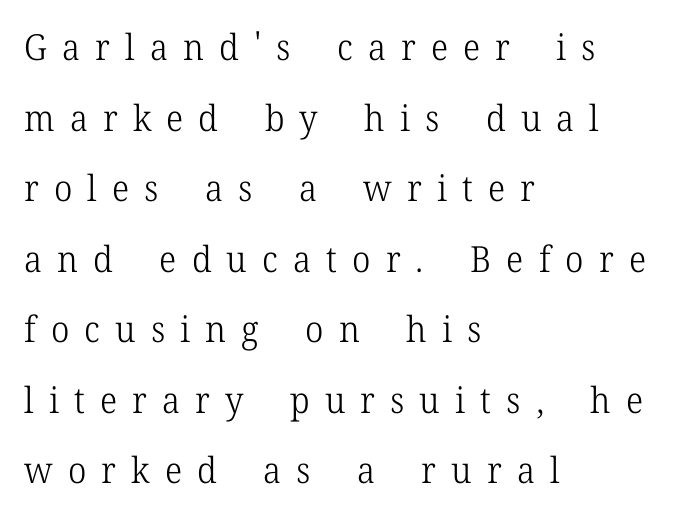
The passage shown is typed in a proportional face where columns would drift. These glyphs show unthickened strokes, regular width or finer. Each word looks stretched out because of the extra space between its letters. You could fit nearly another row in the gap between these rows. The passage shown is not underscored anywhere.
